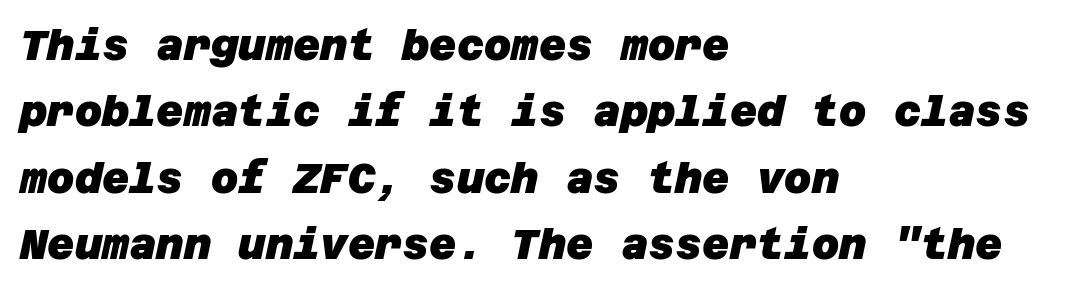
This rendering uses left alignment, leaving the right contour irregular. I'd describe the lettering as bold — thick and assertive. Does extra space separate the letters? No, they use regular spacing. A clean baseline with only descenders dipping below it. Is there much room between lines? A standard amount, neither cramped nor airy. You can tell from the bare stems that sans-serif type was used.
